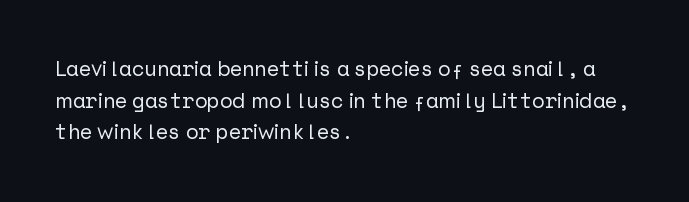
Has an underline been added? It has not. Do the letters lean? They stand straight. Notice how descenders clear the ascenders below comfortably — that's standard leading. The line texture is even and compact thanks to regular tracking.
